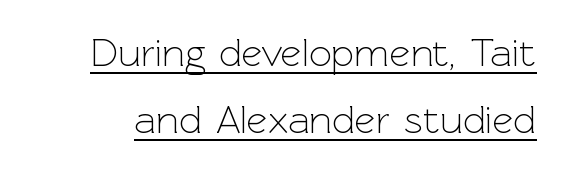
Q: Is the text bold? A: No.
Q: Is the text italic (slanted)? A: No, it is upright.
Q: Is the typeface a serif or a sans-serif typeface? A: Sans-serif.
Q: Is the text underlined? A: Yes.
Q: Is the spacing between letters normal or unusually wide? A: Normal.
Q: Is the spacing between lines tight, normal or loose? A: Normal.
Q: Width (condensed, normal, or wide)? A: Normal.
Q: x-height? A: Medium.
Q: Monospaced? A: No.
